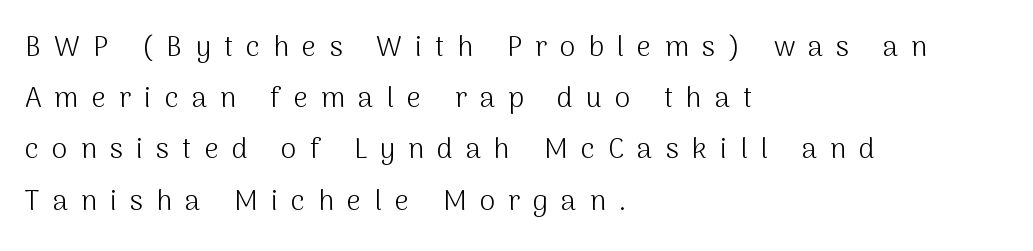
A typesetter would call this proportional, since set widths differ per character. Stems here are at most as thick as an everyday book face. In terms of posture, this sample is upright. Notice how the passage keeps a crisp vertical edge on the left only. The tracking jumps out immediately: characters are airy and widely separated.
